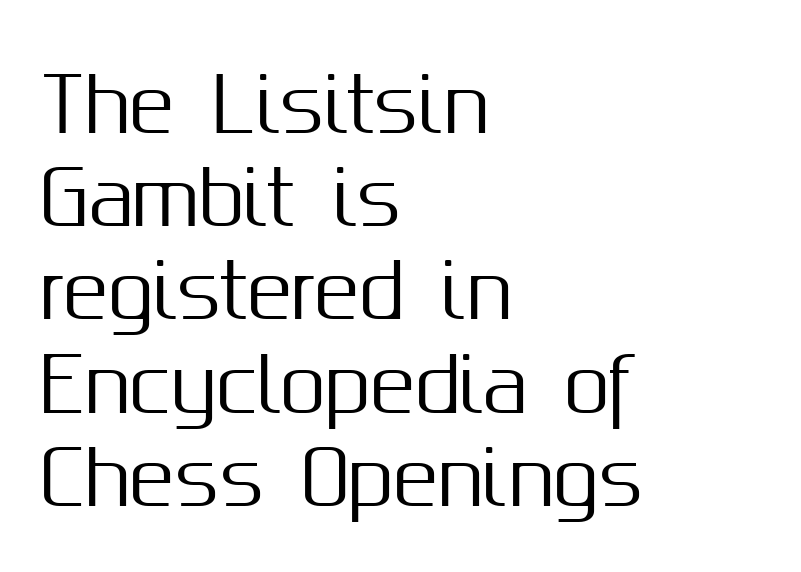
Regular leading. Rule under the text: the space is simply empty. This sample uses plain, unmodified letter spacing. Each line starts at the same left margin while the right side varies. This sample uses a sans-serif face.
